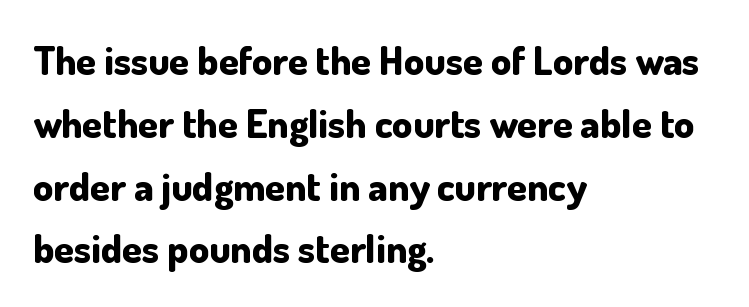
Q: Is the text bold? A: Yes.
Q: Is the text italic (slanted)? A: No, it is upright.
Q: Is the typeface a serif or a sans-serif typeface? A: Sans-serif.
Q: Is the text underlined? A: No.
Q: How is the paragraph aligned? A: Left-aligned.
Q: Is the spacing between letters normal or unusually wide? A: Normal.
Q: Is the spacing between lines tight, normal or loose? A: Normal.
Q: Width (condensed, normal, or wide)? A: Normal.
Q: Stroke contrast? A: Low.
Q: x-height? A: Small.
Q: Monospaced? A: No.
